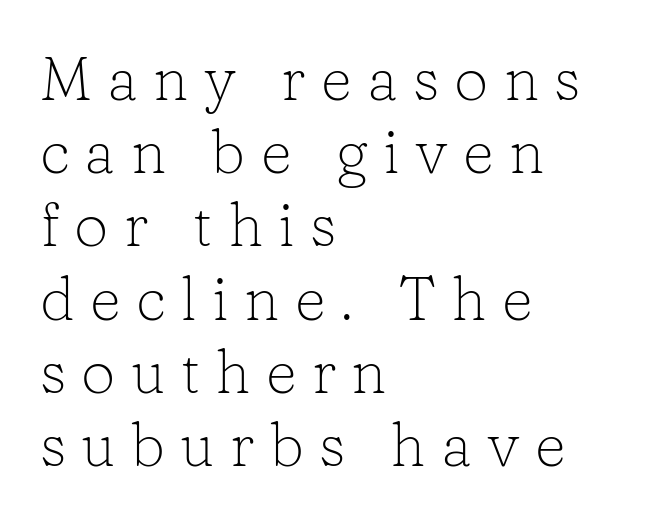
Q: Is the text bold? A: No.
Q: Is the text italic (slanted)? A: No, it is upright.
Q: Is the typeface a serif or a sans-serif typeface? A: Serif.
Q: Is the text underlined? A: No.
Q: How is the paragraph aligned? A: Left-aligned.
Q: Is the spacing between letters normal or unusually wide? A: Unusually wide.
Q: Width (condensed, normal, or wide)? A: Normal.
Q: Stroke contrast? A: Low.
Q: x-height? A: Medium.
Q: Monospaced? A: No.
